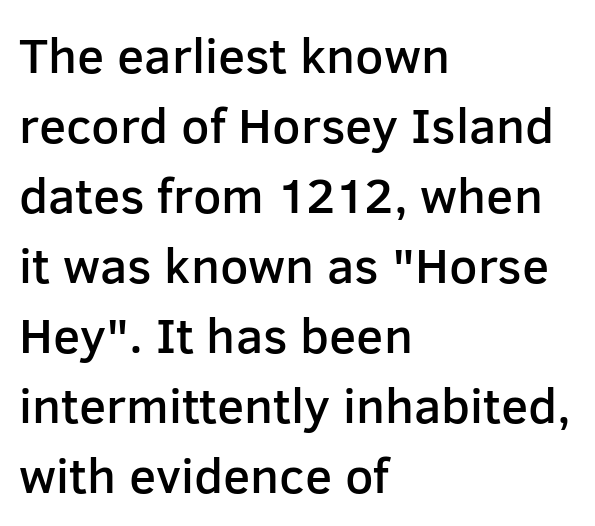
{"serif": "no", "italic": "no", "bold": "semi", "weight": "semibold", "width": "normal", "stroke_contrast": "low", "x_height": "medium", "monospaced": "no", "underline": "no", "align": "left", "line_spacing": "normal", "line_spacing_ratio": 1.4, "letter_spacing": "normal", "letter_spacing_em": 0.0, "glyph_px": 50}
